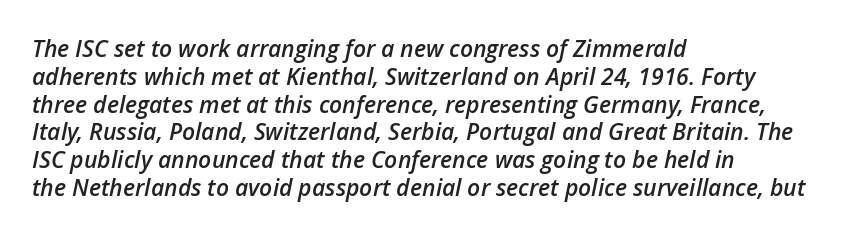
The image shows 23 px text type, italic (leaning right); set left-aligned, line spacing 1.21x, normal letter spacing, not underlined.
